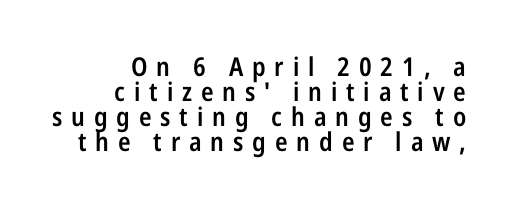
This is the regular roman posture of the typeface. You could barely slide anything between these rows. Caption: semibold face, moderately heavy strokes. Descender tails drop into unmarked territory. In CSS terms this would be text-align: right. Is the letter spacing exaggerated? Yes — the characters are pushed far apart.
